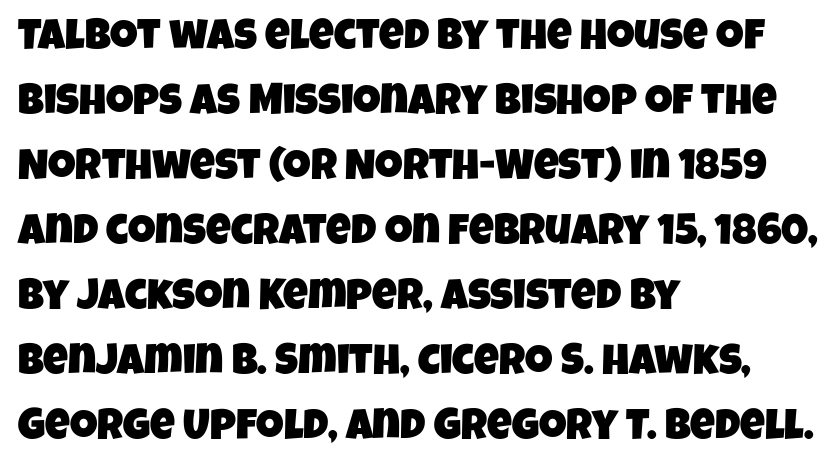
Between one letter and the next there's only the usual sliver of space. The gap between lines stays unmarked. These lines are rendered in a variable-pitch font. Where is the straight margin? On the left.
